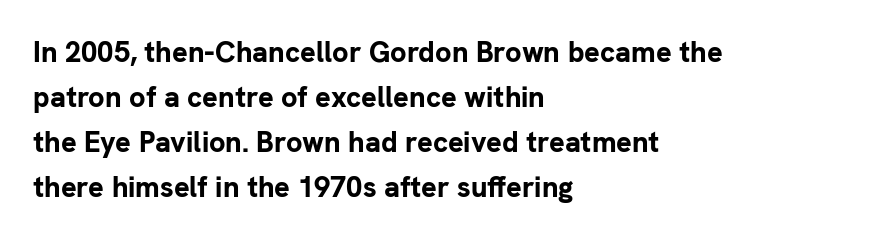
{"serif": "no", "italic": "no", "bold": "yes", "weight": "bold", "width": "normal", "stroke_contrast": "low", "x_height": "medium", "monospaced": "no", "underline": "no", "align": "left", "line_spacing": "normal", "line_spacing_ratio": 1.55, "letter_spacing": "normal", "letter_spacing_em": 0.0, "glyph_px": 29}
